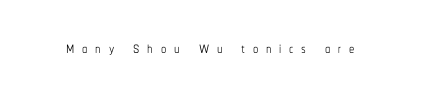
{"italic": "no", "bold": "no", "underline": "no", "letter_spacing": "wide", "letter_spacing_em": 0.37, "glyph_px": 21}
